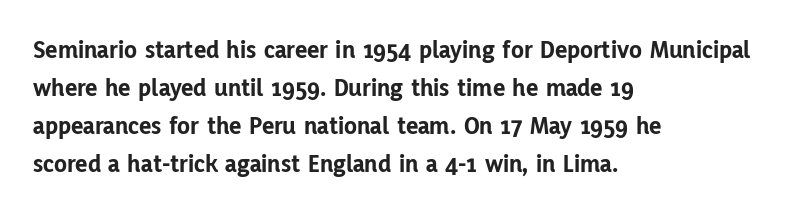
{"italic": "no", "bold": "yes", "underline": "no", "align": "left", "line_spacing": "normal", "line_spacing_ratio": 1.46, "letter_spacing": "normal", "letter_spacing_em": 0.0, "glyph_px": 26}
